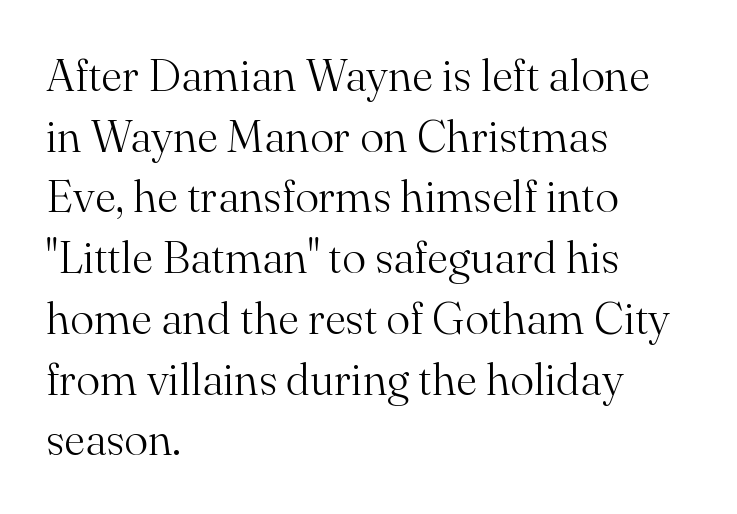
{"serif": "yes", "italic": "no", "bold": "no", "weight": "light", "width": "normal", "stroke_contrast": "medium", "x_height": "small", "monospaced": "no", "underline": "no", "align": "left", "line_spacing": "normal", "line_spacing_ratio": 1.35, "letter_spacing": "normal", "letter_spacing_em": 0.0, "glyph_px": 45}
